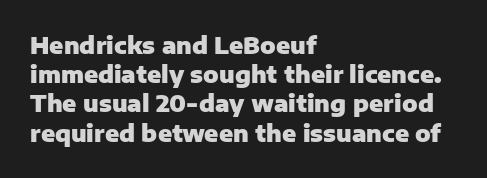
The image shows 23 px bold type, upright; set left-aligned, normal line spacing (1.27x), normal letter spacing, not underlined.
